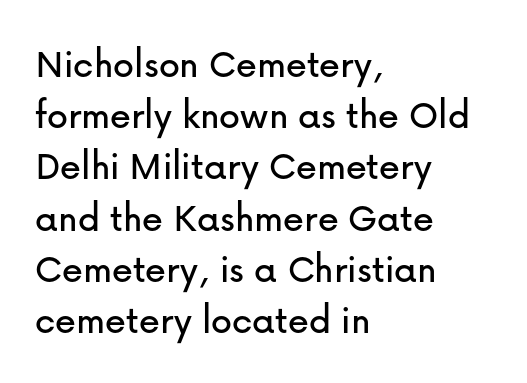
Q: Is the text italic (slanted)? A: No, it is upright.
Q: Is the typeface a serif or a sans-serif typeface? A: Sans-serif.
Q: Is the text underlined? A: No.
Q: How is the paragraph aligned? A: Left-aligned.
Q: Is the spacing between letters normal or unusually wide? A: Normal.
Q: Width (condensed, normal, or wide)? A: Normal.
Q: Stroke contrast? A: Low.
Q: x-height? A: Medium.
Q: Monospaced? A: No.
